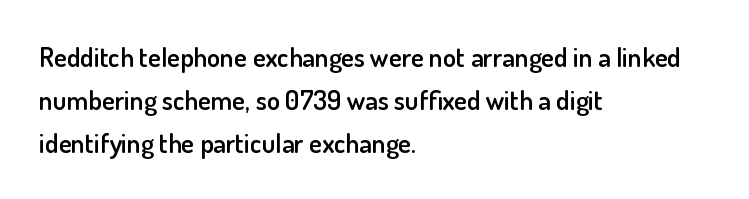
Q: Is the text bold? A: Semi-bold.
Q: Is the text italic (slanted)? A: No, it is upright.
Q: Is the text underlined? A: No.
Q: How is the paragraph aligned? A: Left-aligned.
Q: Is the spacing between letters normal or unusually wide? A: Normal.
Q: Is the spacing between lines tight, normal or loose? A: Normal.
